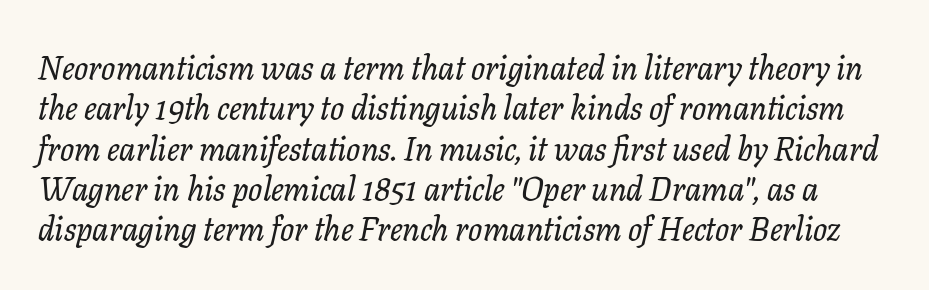
Q: Is the text italic (slanted)? A: Yes, it leans right by about 11 degrees.
Q: Is the typeface a serif or a sans-serif typeface? A: Serif.
Q: Is the text underlined? A: No.
Q: Is the spacing between letters normal or unusually wide? A: Normal.
Q: Width (condensed, normal, or wide)? A: Normal.
Q: Stroke contrast? A: Low.
Q: x-height? A: Medium.
Q: Monospaced? A: No.
